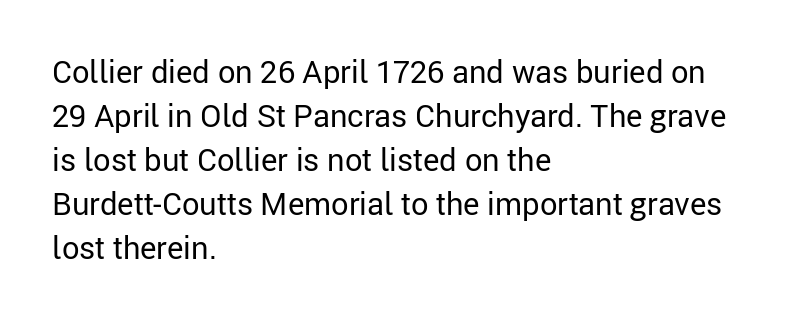
Q: Is the text bold? A: No.
Q: Is the text italic (slanted)? A: No, it is upright.
Q: Is the typeface a serif or a sans-serif typeface? A: Sans-serif.
Q: Is the text underlined? A: No.
Q: How is the paragraph aligned? A: Left-aligned.
Q: Is the spacing between letters normal or unusually wide? A: Normal.
Q: Is the spacing between lines tight, normal or loose? A: Normal.
Q: Width (condensed, normal, or wide)? A: Normal.
Q: Stroke contrast? A: Low.
Q: x-height? A: Medium.
Q: Monospaced? A: No.
